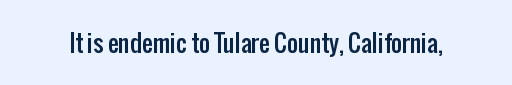
Q: Is the text italic (slanted)? A: No, it is upright.
Q: Is the text underlined? A: No.
Q: Is the spacing between letters normal or unusually wide? A: Normal.
